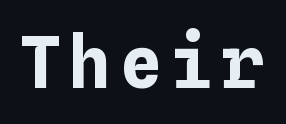
Each glyph is drawn with heavy, bold strokes. The strip under each line holds only bare page. Designer's note — italics off, roman on.
